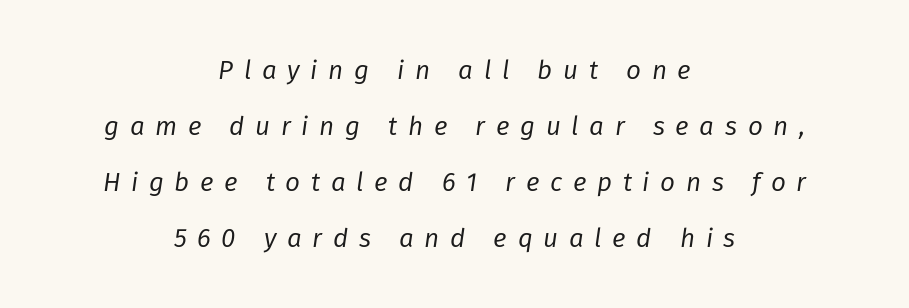
The image shows 26 px text type, italic (leaning right); set centered, loose line spacing (2.15x), unusually wide letter spacing (+0.41 em), not underlined.
